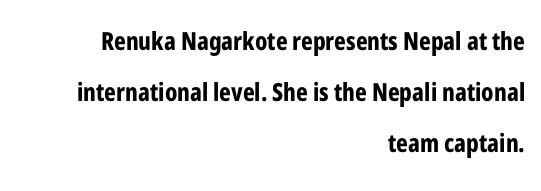
Bold? Absolutely — the strokes are thick and heavy. Does the lettering tilt? It doesn't — this is upright. The leading is generous, giving the passage an open texture. Caption: multi-line text, flush right, ragged left.
